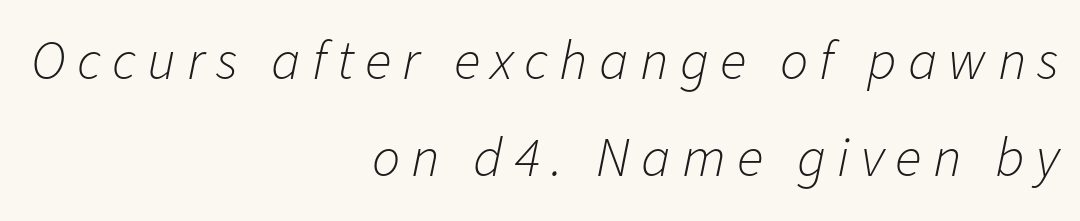
Q: Is the text bold? A: No.
Q: Is the text italic (slanted)? A: Yes, it leans right by about 11 degrees.
Q: Is the text underlined? A: No.
Q: How is the paragraph aligned? A: Right-aligned.
Q: Is the spacing between letters normal or unusually wide? A: Unusually wide.
Q: Width (condensed, normal, or wide)? A: Normal.
Q: Stroke contrast? A: Low.
Q: x-height? A: Medium.
Q: Monospaced? A: No.
